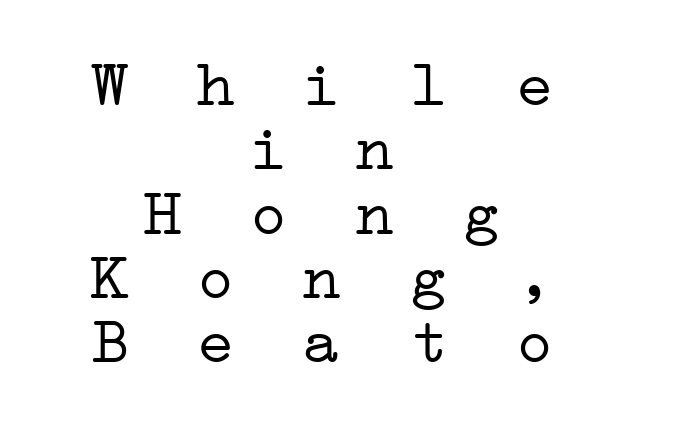
{"serif": "yes", "bold": "no", "weight": "light", "width": "wide", "stroke_contrast": "low", "x_height": "medium", "monospaced": "yes", "underline": "no", "align": "center", "line_spacing": "tight", "line_spacing_ratio": 0.99, "letter_spacing": "wide", "letter_spacing_em": 0.43, "glyph_px": 65}
